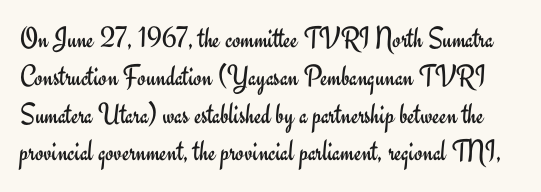
{"serif": "no", "bold": "no", "weight": "regular", "width": "normal", "stroke_contrast": "low", "x_height": "small", "monospaced": "no", "underline": "no", "line_spacing": "normal", "line_spacing_ratio": 1.26, "letter_spacing": "normal", "letter_spacing_em": 0.0, "glyph_px": 30}
